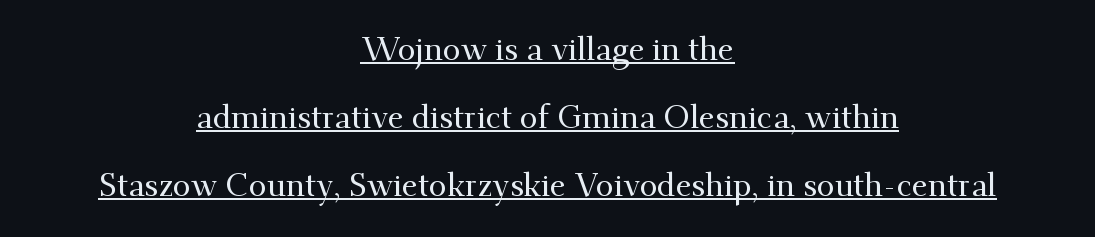
This sample has the flowing, uneven cadence of proportional lettering. Nothing unusual about the tracking: characters are spaced as the font intends. Rendered with straight, roman letterforms. Neither beginnings nor endings align; midpoints do. Decoration check: the copy is underlined. Vertical spacing — loose.
